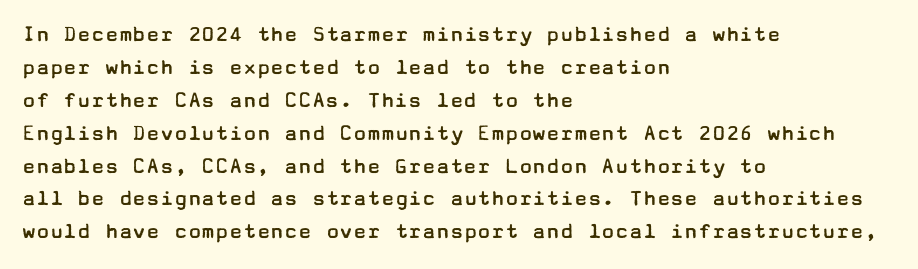
Honestly, the row spacing looks completely unremarkable. Caption: face not bold, strokes unweighted. Posture: vertical. This rendering features lettering with no underline. The setting favours the left margin, as ordinary paragraphs usually do.
